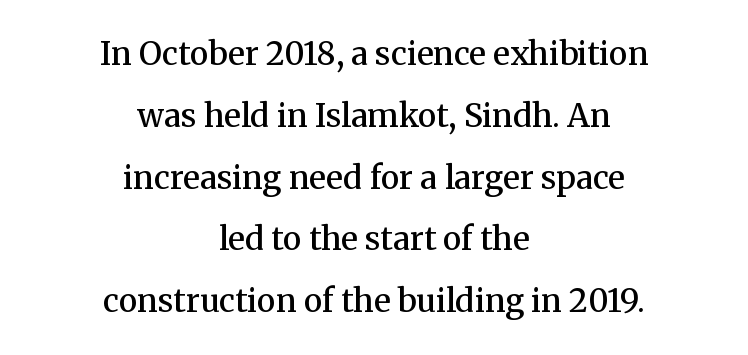
Q: Is the text bold? A: Semi-bold.
Q: Is the text italic (slanted)? A: No, it is upright.
Q: Is the typeface a serif or a sans-serif typeface? A: Serif.
Q: Is the text underlined? A: No.
Q: How is the paragraph aligned? A: Centered.
Q: Is the spacing between letters normal or unusually wide? A: Normal.
Q: Is the spacing between lines tight, normal or loose? A: Loose.
Q: Width (condensed, normal, or wide)? A: Normal.
Q: Stroke contrast? A: Medium.
Q: x-height? A: Medium.
Q: Monospaced? A: No.
